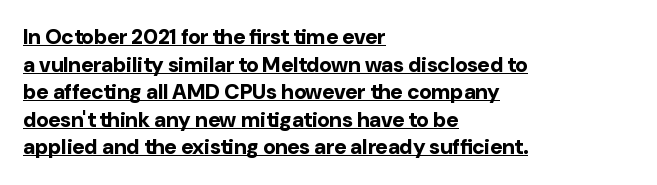
{"italic": "no", "bold": "yes", "underline": "yes", "align": "left", "line_spacing": "normal", "line_spacing_ratio": 1.31, "letter_spacing": "normal", "letter_spacing_em": 0.0, "glyph_px": 21}
